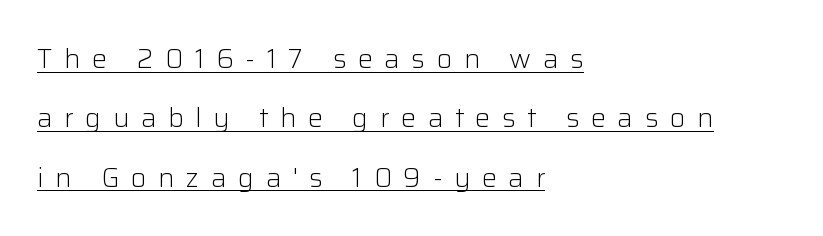
{"italic": "no", "bold": "no", "underline": "yes", "align": "left", "line_spacing": "loose", "line_spacing_ratio": 2.2, "letter_spacing": "wide", "letter_spacing_em": 0.43, "glyph_px": 27}
